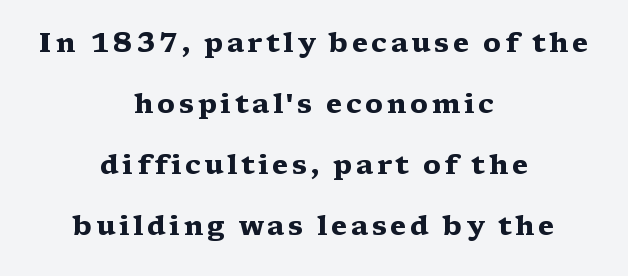
The image shows 27 px bold type, upright; set centered, loose line spacing (2.26x), not underlined.
